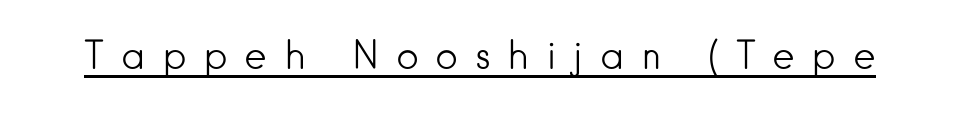
The image shows 39 px light sans-serif type, upright; set unusually wide letter spacing (+0.42 em), underlined; low stroke contrast and a small x-height.
